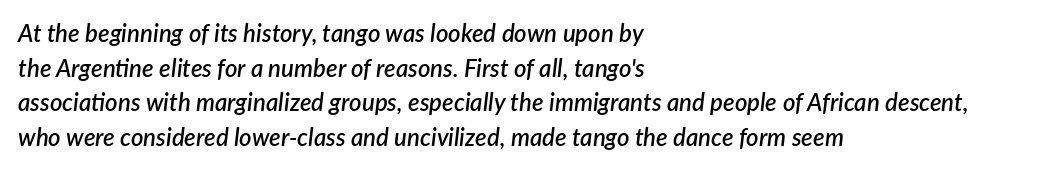
Q: Is the text bold? A: Semi-bold.
Q: Is the text italic (slanted)? A: Yes, it leans right by about 7 degrees.
Q: Is the text underlined? A: No.
Q: How is the paragraph aligned? A: Left-aligned.
Q: Is the spacing between letters normal or unusually wide? A: Normal.
Q: Is the spacing between lines tight, normal or loose? A: Normal.
